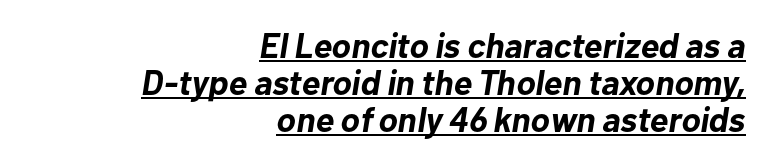
The image shows 35 px bold type, italic (leaning right); set right-aligned, tight line spacing (1.06x), normal letter spacing, underlined; low stroke contrast and a medium x-height.
